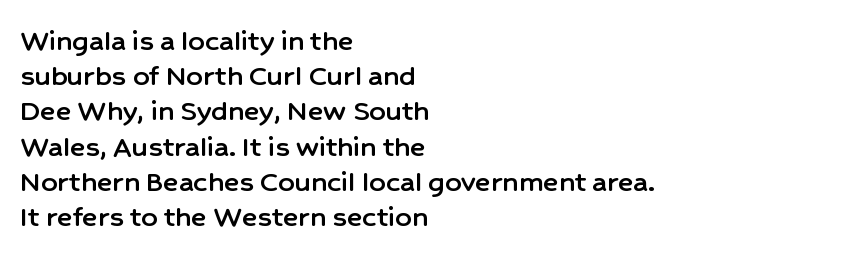
The image shows 32 px sans-serif type, upright; set left-aligned, tight line spacing (1.1x), normal letter spacing, not underlined; low stroke contrast and a medium x-height.
